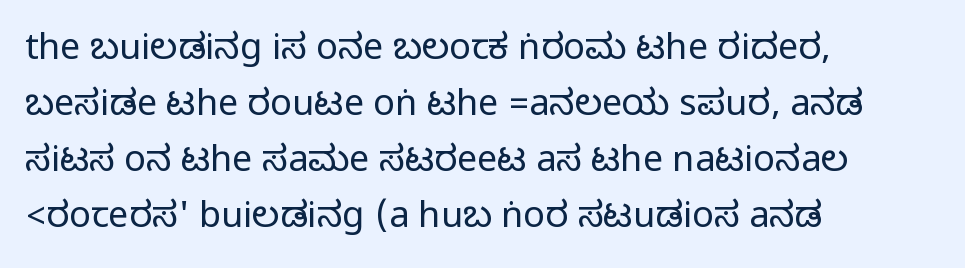
{"serif": "no", "italic": "no", "width": "condensed", "stroke_contrast": "medium", "monospaced": "no", "underline": "no", "align": "left", "line_spacing": "normal", "line_spacing_ratio": 1.56, "letter_spacing": "normal", "letter_spacing_em": 0.0, "glyph_px": 36}
